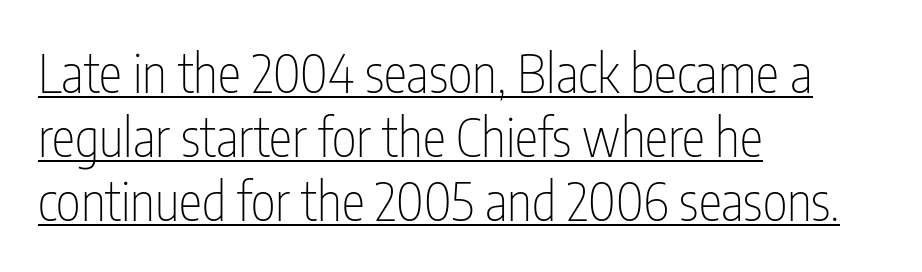
Q: Is the text bold? A: No.
Q: Is the text italic (slanted)? A: No, it is upright.
Q: Is the typeface a serif or a sans-serif typeface? A: Sans-serif.
Q: Is the text underlined? A: Yes.
Q: How is the paragraph aligned? A: Left-aligned.
Q: Is the spacing between letters normal or unusually wide? A: Normal.
Q: Width (condensed, normal, or wide)? A: Condensed.
Q: Stroke contrast? A: Low.
Q: x-height? A: Medium.
Q: Monospaced? A: No.
